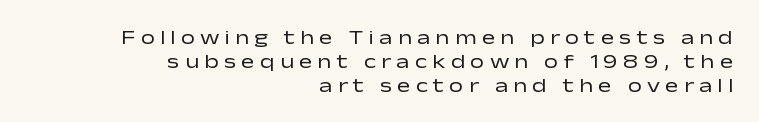
Reading down the block, your eye finds every line finishing at a fixed right position. In terms of posture, this sample is upright. Decoration check: the copy has no underline. Weight: in the light-to-regular range. Tracking value appears strongly positive — letters spread wide.
